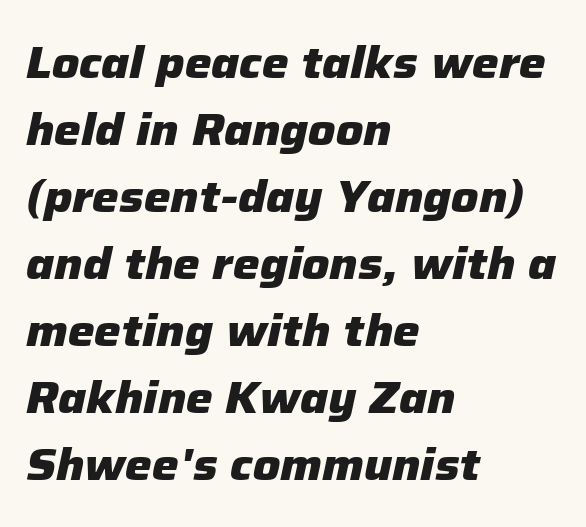
How would I describe the line gaps? Plain and ordinary. Slant detected: the letters are inclined. Inter-character spacing is left at the font's built-in metrics. Note the varied advance widths — an 'i' is clearly narrower than an 'm'. Horizontal alignment here is leftward, the default for most running prose.
